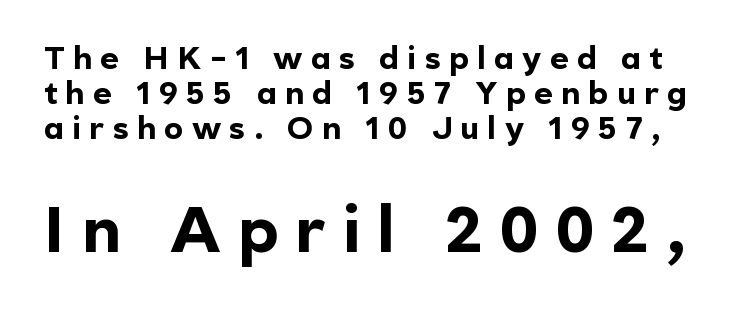
Tracking value appears strongly positive — letters spread wide. Upright lettering throughout. Has an underline been added? It has not. Character widths vary here, with narrow letters taking less room than wide ones.
